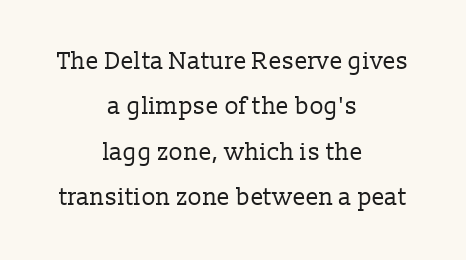
No extra tracking has been applied to these lines. The cut favours lightness, reaching ordinary text weight at its darkest. Which margin do the lines hug? Neither — every line sits in the middle. Rule under the text: the space is simply empty. Italic? Not at all — the glyphs are vertical.
